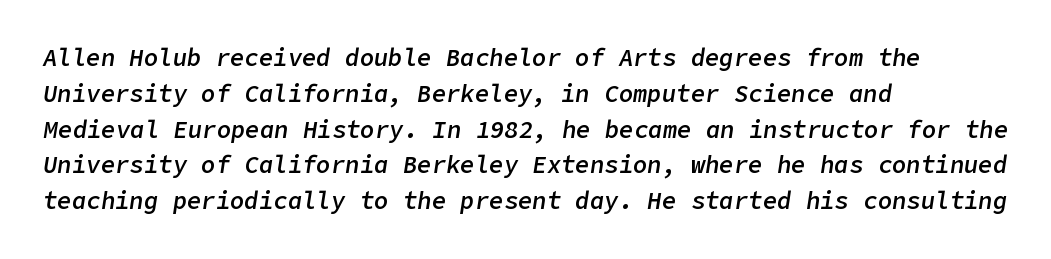
The image shows 24 px text type, italic (leaning right); set left-aligned, normal line spacing (1.49x), normal letter spacing, not underlined.
